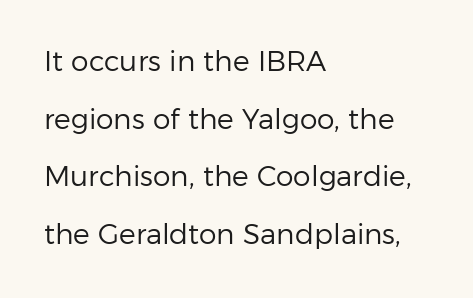
The image shows 28 px regular-weight sans-serif type, upright; set left-aligned, loose line spacing (2.06x), normal letter spacing, not underlined; low stroke contrast and a medium x-height.
